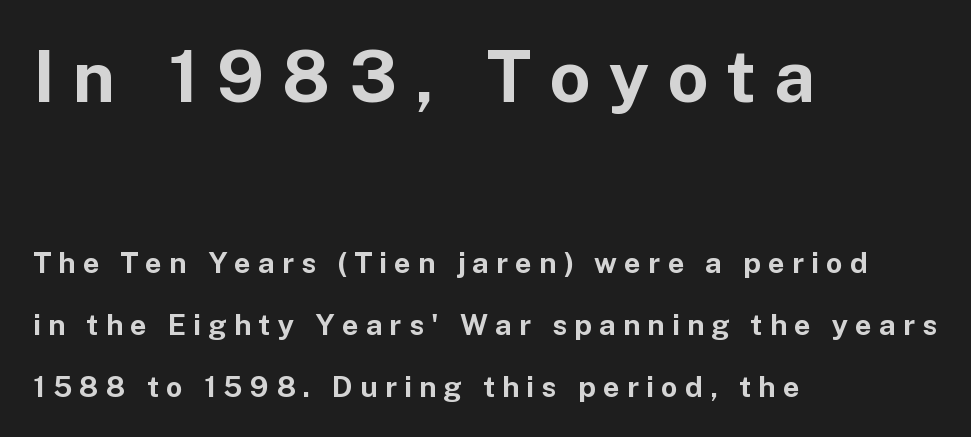
Q: Is the text bold? A: Yes.
Q: Is the text italic (slanted)? A: No, it is upright.
Q: Is the typeface a serif or a sans-serif typeface? A: Sans-serif.
Q: Is the text underlined? A: No.
Q: How is the paragraph aligned? A: Left-aligned.
Q: Is the spacing between letters normal or unusually wide? A: Unusually wide.
Q: Is the spacing between lines tight, normal or loose? A: Loose.
Q: Which block of text is set in a larger size, the first (top) or the second (bottom)? A: The first (top) one.
Q: Width (condensed, normal, or wide)? A: Normal.
Q: Stroke contrast? A: Low.
Q: x-height? A: Medium.
Q: Monospaced? A: No.
